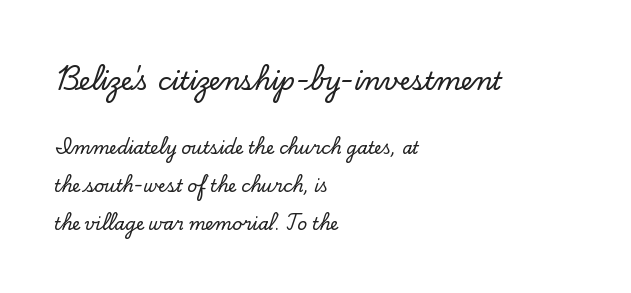
Q: Is the text italic (slanted)? A: Yes.
Q: Is the text underlined? A: No.
Q: How is the paragraph aligned? A: Left-aligned.
Q: Is the spacing between letters normal or unusually wide? A: Normal.
Q: Is the spacing between lines tight, normal or loose? A: Loose.
Q: Which block of text is set in a larger size, the first (top) or the second (bottom)? A: The first (top) one.
